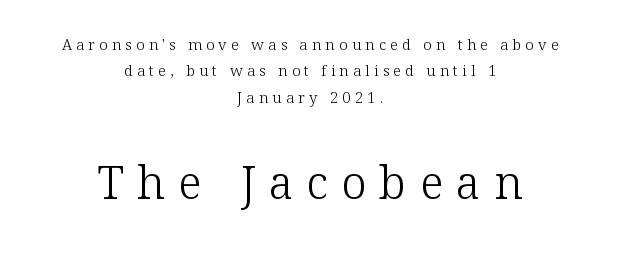
{"serif": "yes", "italic": "no", "bold": "no", "weight": "light", "width": "normal", "stroke_contrast": "low", "x_height": "medium", "monospaced": "no", "underline": "no", "align": "center", "line_spacing_ratio": 1.76, "letter_spacing": "wide", "letter_spacing_em": 0.28, "larger_block": "second", "size_ratio": 3.07, "glyph_px": 46}
